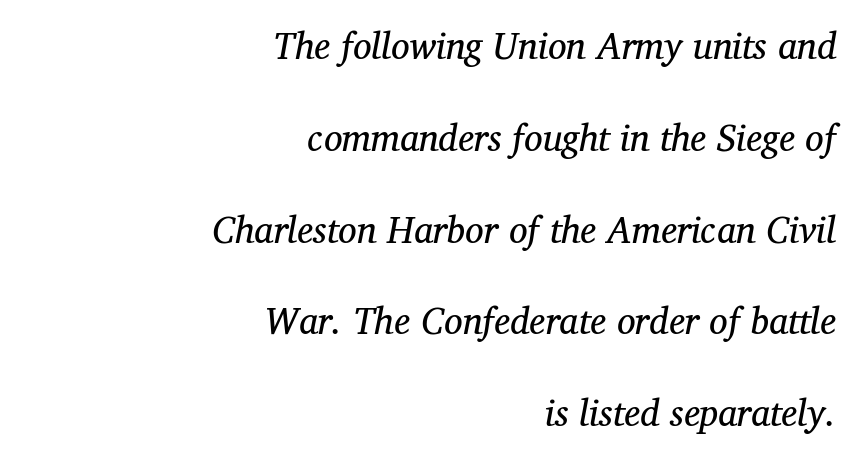
These lines are rendered in a variable-pitch font. Stroke terminals: seriffed. Honestly, the letter spacing is just normal — you wouldn't notice it. Line spacing here is loose.
